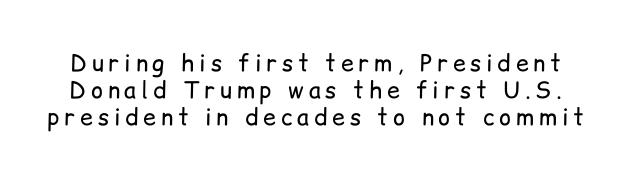
Q: Is the text bold? A: No.
Q: Is the text italic (slanted)? A: No, it is upright.
Q: Is the text underlined? A: No.
Q: Is the spacing between letters normal or unusually wide? A: Unusually wide.
